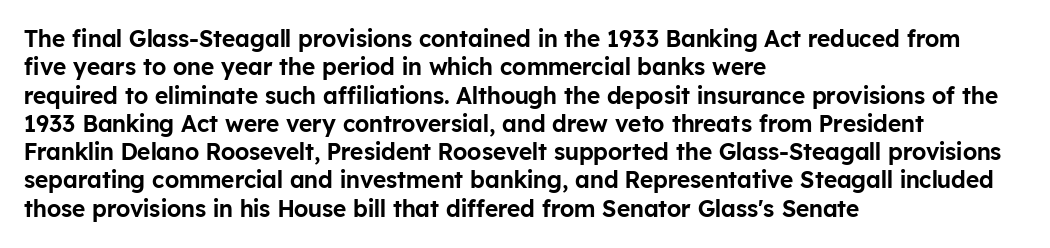
Q: Is the text italic (slanted)? A: No, it is upright.
Q: Is the text underlined? A: No.
Q: How is the paragraph aligned? A: Left-aligned.
Q: Is the spacing between letters normal or unusually wide? A: Normal.
